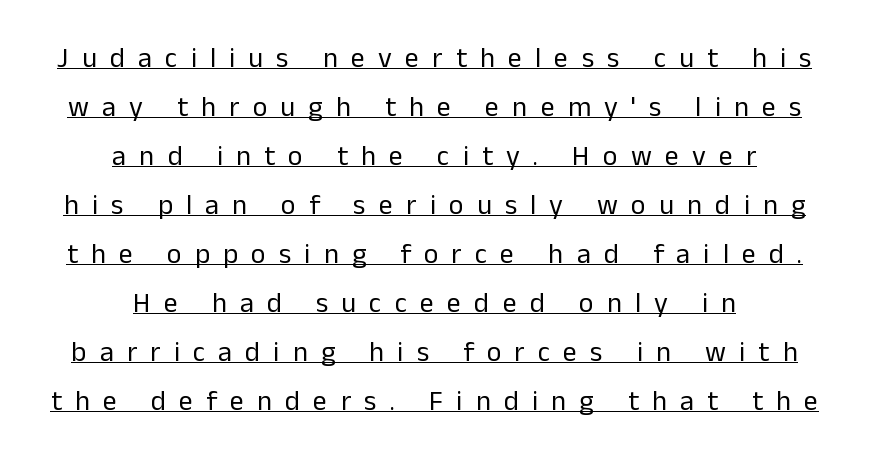
The image shows 28 px regular-weight sans-serif type, upright; set centered, line spacing 1.75x, unusually wide letter spacing (+0.47 em), underlined; low stroke contrast and a medium x-height.
